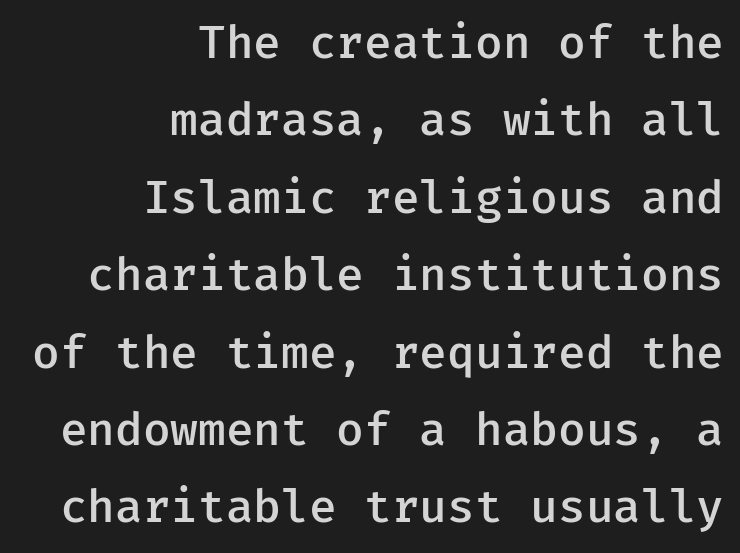
Leftover space on each line is placed entirely before the opening word. Regarding serifs, this sample does without them. The tracking reads as untouched default to a designer's eye. Weight check: semibold — heavier than regular, not quite bold. Letters rest on an invisible, unmarked baseline. The specimen reads as upright at a glance.
